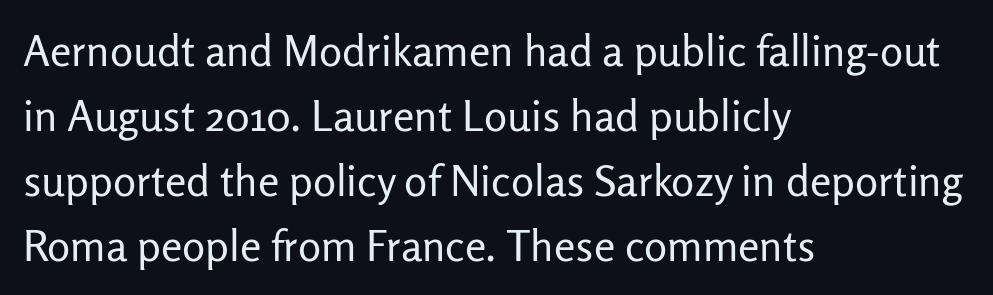
The image shows 43 px regular-weight sans-serif type, upright; set left-aligned, normal line spacing (1.51x), normal letter spacing, not underlined; low stroke contrast and a medium x-height.
